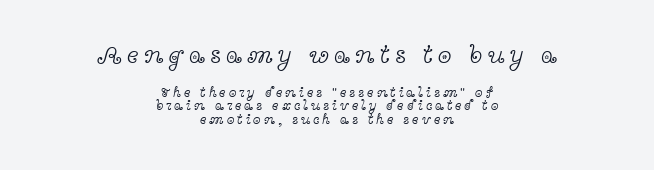
Q: Is the text bold? A: No.
Q: Is the text italic (slanted)? A: No, it is upright.
Q: Is the text underlined? A: No.
Q: How is the paragraph aligned? A: Centered.
Q: Is the spacing between letters normal or unusually wide? A: Unusually wide.
Q: Is the spacing between lines tight, normal or loose? A: Tight.
Q: Which block of text is set in a larger size, the first (top) or the second (bottom)? A: The first (top) one.
